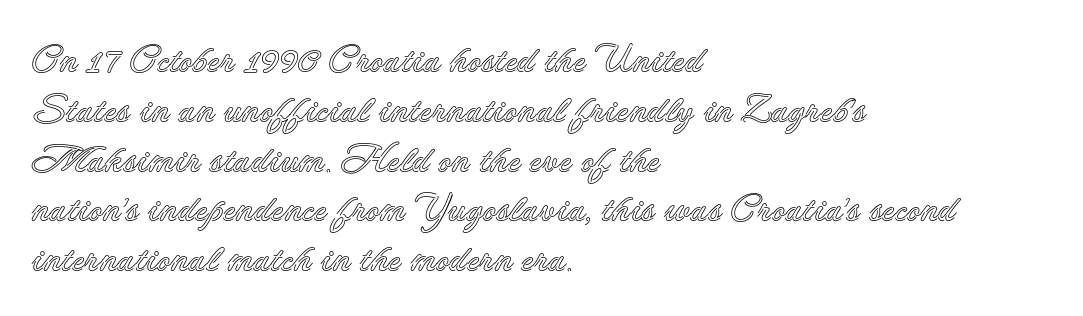
The face used here is proportionally spaced, like ordinary book or web type. Is there much room between lines? A standard amount, neither cramped nor airy. Each line starts at the same left margin while the right side varies. The space directly below the letters is spotless. Here the glyphs are tracked normally, forming tight word shapes.
